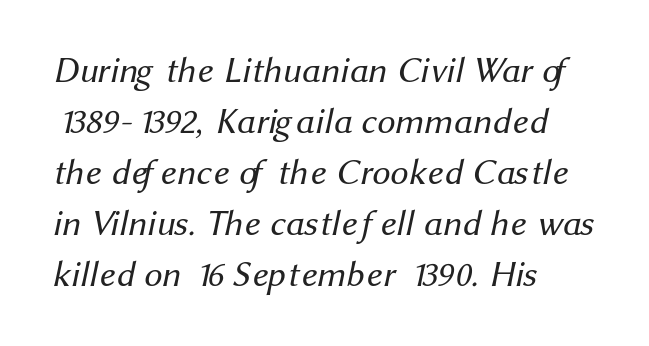
This rendering features lettering with no underline. This sample uses plain, unmodified letter spacing. These glyphs show unthickened strokes, regular width or finer. The setting favours the left margin, as ordinary paragraphs usually do. The lines sit at an ordinary, default distance from one another. To sum up the face: it is a sans, with no serifs.
